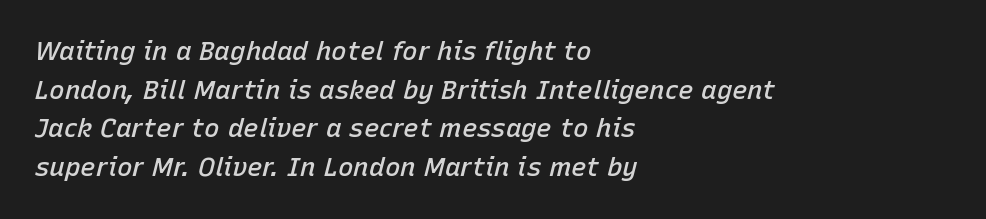
Characters are canted at an angle relative to the baseline's perpendicular. Leading: standard. These words are printed semibold, heavier than regular yet not bold. Honestly, the letter spacing is just normal — you wouldn't notice it. Line beginnings align vertically; line endings do not.
